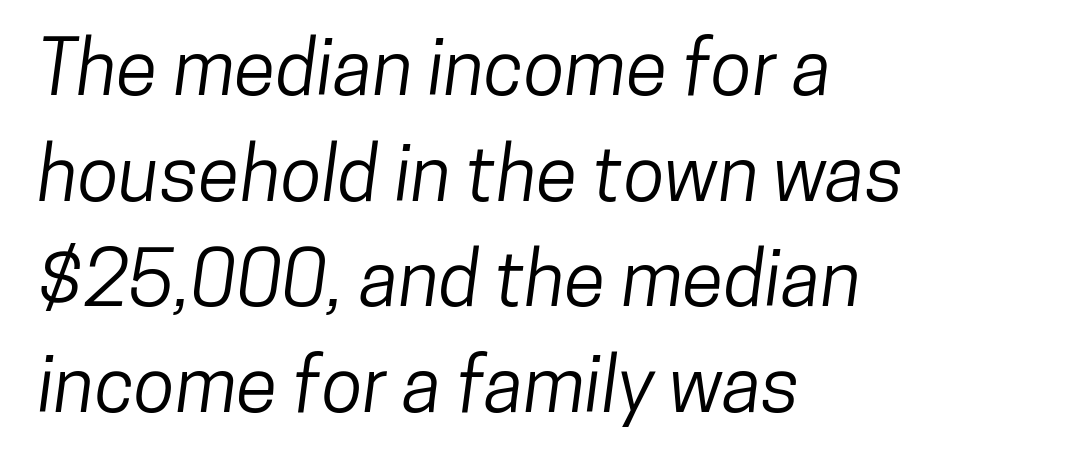
{"serif": "no", "width": "condensed", "stroke_contrast": "low", "x_height": "medium", "monospaced": "no", "underline": "no", "align": "left", "line_spacing": "normal", "line_spacing_ratio": 1.39, "letter_spacing": "normal", "letter_spacing_em": 0.0, "glyph_px": 76}
